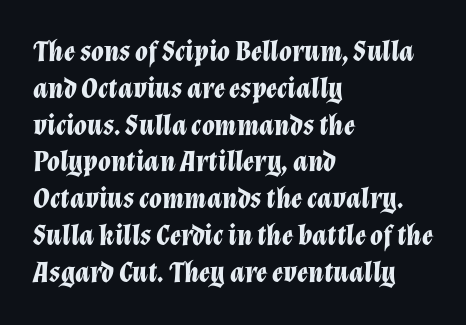
A dark, heavy texture on the line: the type is bold. Inter-character spacing is left at the font's built-in metrics. Leftover space on each line is placed entirely after the last word. The foot of each line stays bare and open. Character widths vary here, with narrow letters taking less room than wide ones.
